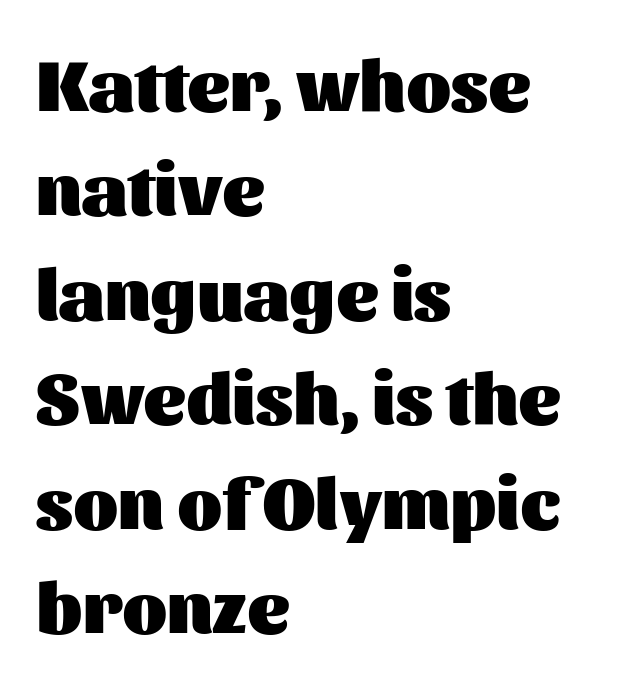
{"serif": "no", "italic": "no", "bold": "yes", "weight": "heavy", "width": "normal", "stroke_contrast": "medium", "x_height": "medium", "monospaced": "no", "underline": "no", "align": "left", "line_spacing": "normal", "line_spacing_ratio": 1.43, "letter_spacing": "normal", "letter_spacing_em": 0.0, "glyph_px": 73}
